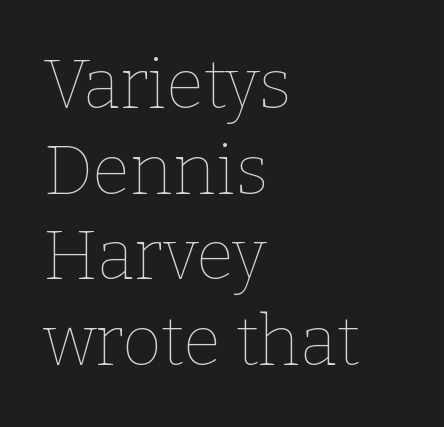
The face used here is proportionally spaced, like ordinary book or web type. The lettering stays uniformly vertical, giving the passage a roman look. These lines keep a tight, regular rhythm from letter to letter. Stroke thickness stays within the range of a standard reading face or lighter. A classic flush-left, rag-right setting is used for this passage.
